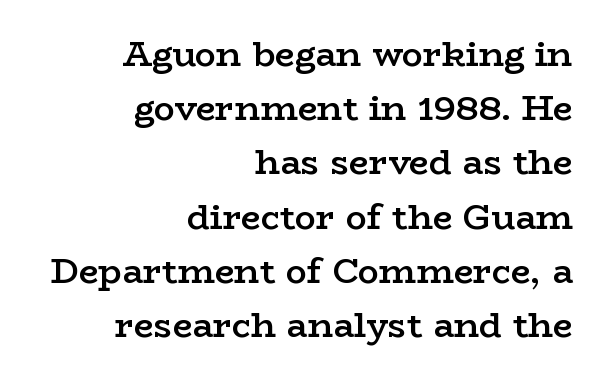
Q: Is the text bold? A: Semi-bold.
Q: Is the text italic (slanted)? A: No, it is upright.
Q: Is the typeface a serif or a sans-serif typeface? A: Serif.
Q: Is the text underlined? A: No.
Q: How is the paragraph aligned? A: Right-aligned.
Q: Is the spacing between letters normal or unusually wide? A: Normal.
Q: Is the spacing between lines tight, normal or loose? A: Normal.
Q: Width (condensed, normal, or wide)? A: Wide.
Q: Stroke contrast? A: Low.
Q: x-height? A: Medium.
Q: Monospaced? A: No.
